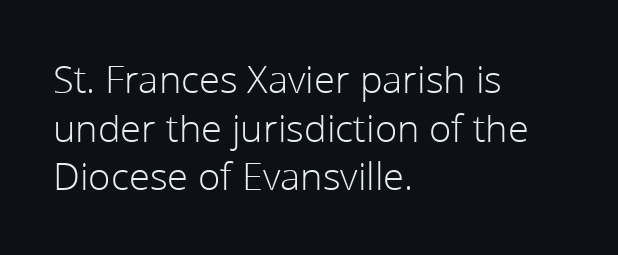
{"serif": "no", "italic": "no", "bold": "no", "weight": "light", "width": "normal", "stroke_contrast": "low", "x_height": "medium", "monospaced": "no", "underline": "no", "align": "left", "line_spacing": "normal", "line_spacing_ratio": 1.28, "letter_spacing": "normal", "letter_spacing_em": 0.0, "glyph_px": 38}
